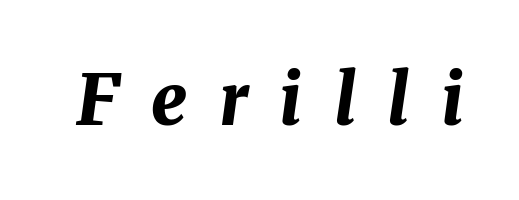
{"italic": "yes", "lean": "right", "slant_degrees": 8, "bold": "yes", "weight": "bold", "width": "normal", "stroke_contrast": "medium", "x_height": "medium", "monospaced": "no", "underline": "no", "letter_spacing": "wide", "letter_spacing_em": 0.44, "glyph_px": 71}
